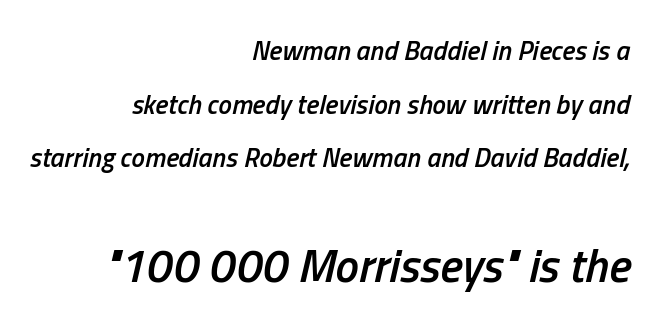
Proportional: the letters do not fall into vertical columns. Right-aligned paragraph, ragged on the left. Bigger letters appear in the bottom chunk; the top chunk is reduced. These lines stand farther apart than default settings would place them. In terms of posture, this sample is oblique. Nobody drew a line under any word here.
